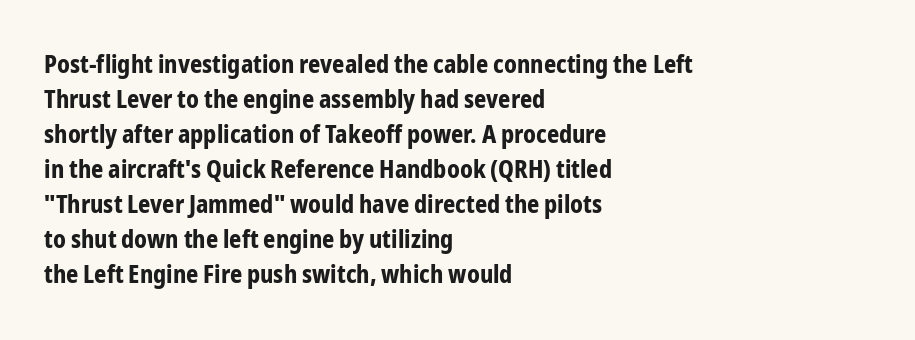
Q: Is the text bold? A: Yes.
Q: Is the text italic (slanted)? A: No, it is upright.
Q: Is the text underlined? A: No.
Q: How is the paragraph aligned? A: Left-aligned.
Q: Is the spacing between letters normal or unusually wide? A: Normal.
Q: Is the spacing between lines tight, normal or loose? A: Normal.
